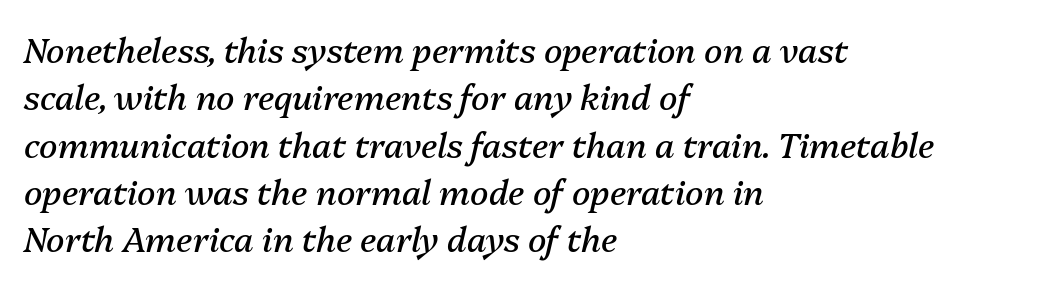
Q: Is the text bold? A: No.
Q: Is the text italic (slanted)? A: Yes, it leans right by about 13 degrees.
Q: Is the text underlined? A: No.
Q: How is the paragraph aligned? A: Left-aligned.
Q: Is the spacing between letters normal or unusually wide? A: Normal.
Q: Is the spacing between lines tight, normal or loose? A: Normal.
Q: Width (condensed, normal, or wide)? A: Normal.
Q: Stroke contrast? A: Medium.
Q: x-height? A: Medium.
Q: Monospaced? A: No.
